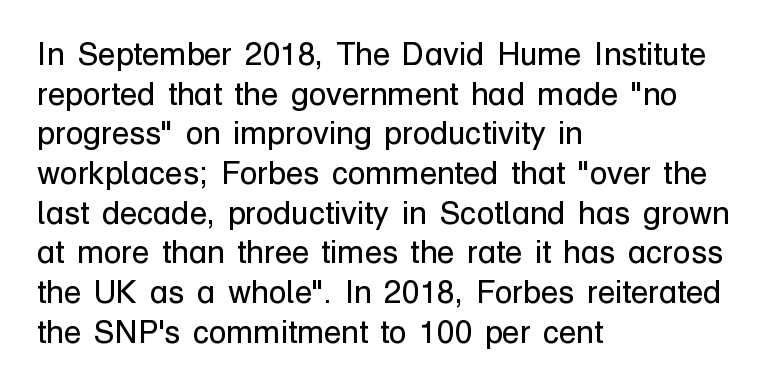
Q: Is the text bold? A: No.
Q: Is the text italic (slanted)? A: No, it is upright.
Q: Is the typeface a serif or a sans-serif typeface? A: Sans-serif.
Q: Is the text underlined? A: No.
Q: How is the paragraph aligned? A: Left-aligned.
Q: Is the spacing between letters normal or unusually wide? A: Normal.
Q: Width (condensed, normal, or wide)? A: Normal.
Q: Stroke contrast? A: Low.
Q: x-height? A: Medium.
Q: Monospaced? A: No.
